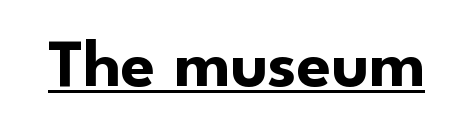
Q: Is the text bold? A: Yes.
Q: Is the text italic (slanted)? A: No, it is upright.
Q: Is the typeface a serif or a sans-serif typeface? A: Sans-serif.
Q: Is the text underlined? A: Yes.
Q: Is the spacing between letters normal or unusually wide? A: Normal.
Q: Width (condensed, normal, or wide)? A: Normal.
Q: Stroke contrast? A: Low.
Q: x-height? A: Small.
Q: Monospaced? A: No.
